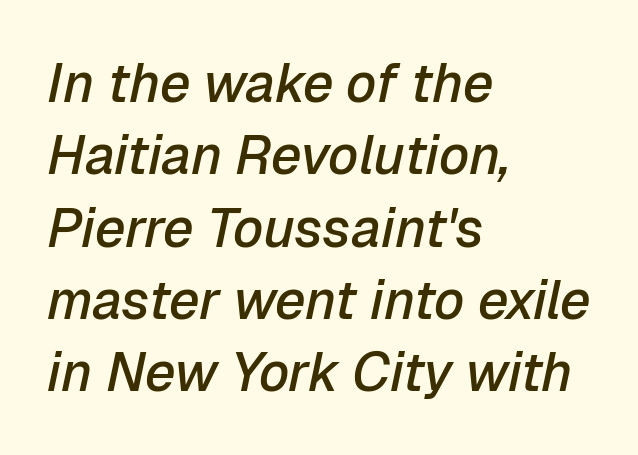
Heft: intermediate — a semibold. The tracking reads as untouched default to a designer's eye. Spacing verdict: proportional, widths tailored to each character. Summary of vertical rhythm: regular, with standard interline spacing.
